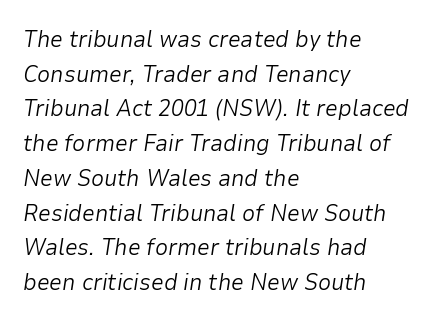
One-word summary of the alignment: left. Caption: standard tracking, unaltered. Students, observe: this is what conventionally led text looks like. Underlining? Definitely not there. Designer's note — italics engaged. Stems here are at most as thick as an everyday book face.
